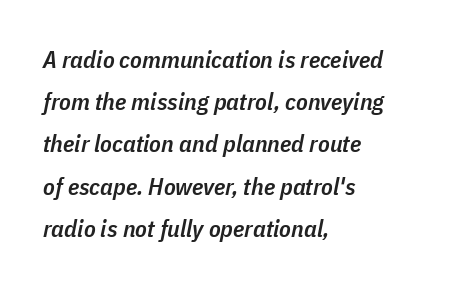
{"italic": "yes", "lean": "right", "slant_degrees": 11, "bold": "semi", "underline": "no", "align": "left", "line_spacing_ratio": 1.76, "letter_spacing": "normal", "letter_spacing_em": 0.0, "glyph_px": 24}
